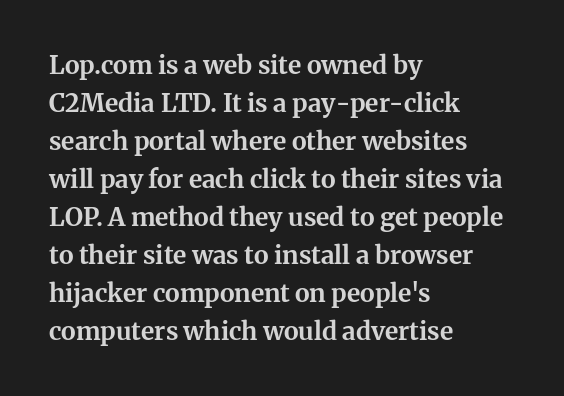
Q: Is the text bold? A: Yes.
Q: Is the text italic (slanted)? A: No, it is upright.
Q: Is the text underlined? A: No.
Q: How is the paragraph aligned? A: Left-aligned.
Q: Is the spacing between letters normal or unusually wide? A: Normal.
Q: Is the spacing between lines tight, normal or loose? A: Normal.
